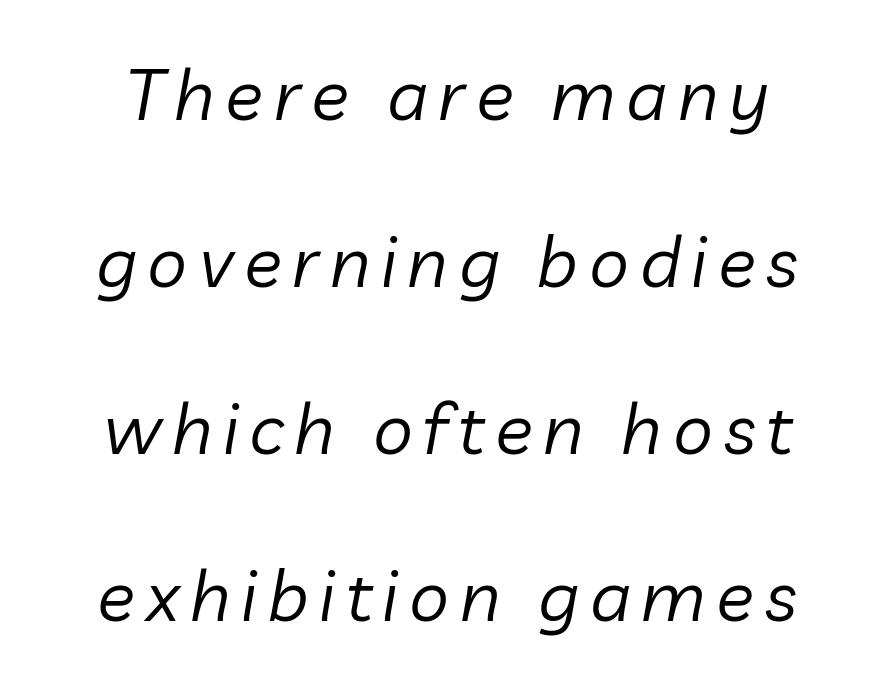
{"italic": "yes", "lean": "right", "slant_degrees": 10, "bold": "no", "weight": "regular", "width": "normal", "stroke_contrast": "low", "x_height": "medium", "monospaced": "no", "underline": "no", "line_spacing": "loose", "line_spacing_ratio": 2.35, "glyph_px": 71}
